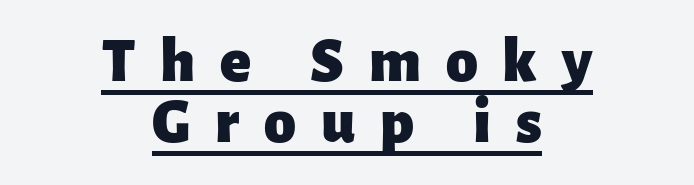
The image shows 64 px heavy sans-serif type, upright; set centered, tight line spacing (0.95x), unusually wide letter spacing (+0.39 em), underlined; low stroke contrast and a medium x-height.
